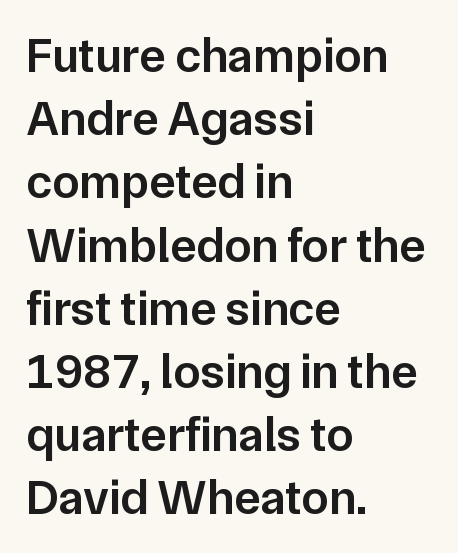
How heavy is the stroke? Medium-heavy — a semibold, shy of bold. Typeset ragged right — the left edge is the straight one. Each new line begins a customary step beneath the previous one. Every stem runs plumb, perpendicular to the baseline. Rule under the text: the space is simply empty.
